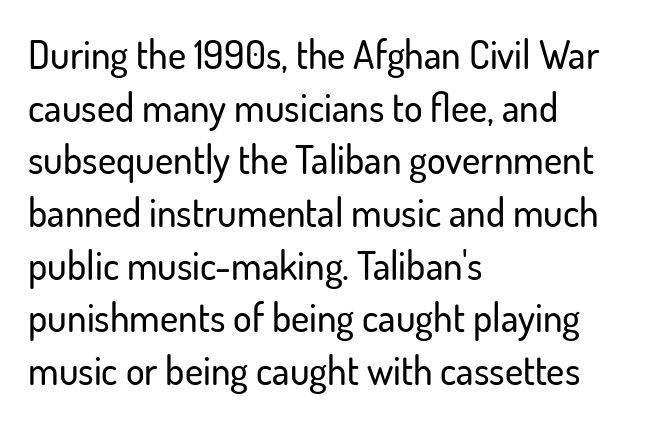
The image shows 39 px sans-serif type, upright; set left-aligned, normal line spacing (1.35x), normal letter spacing, not underlined; low stroke contrast and a small x-height.
